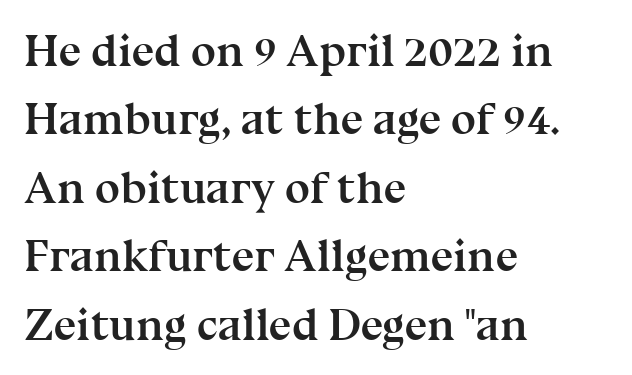
Q: Is the text bold? A: Yes.
Q: Is the text italic (slanted)? A: No, it is upright.
Q: Is the typeface a serif or a sans-serif typeface? A: Serif.
Q: Is the text underlined? A: No.
Q: How is the paragraph aligned? A: Left-aligned.
Q: Is the spacing between letters normal or unusually wide? A: Normal.
Q: Is the spacing between lines tight, normal or loose? A: Normal.
Q: Width (condensed, normal, or wide)? A: Normal.
Q: Stroke contrast? A: Medium.
Q: x-height? A: Medium.
Q: Monospaced? A: No.
